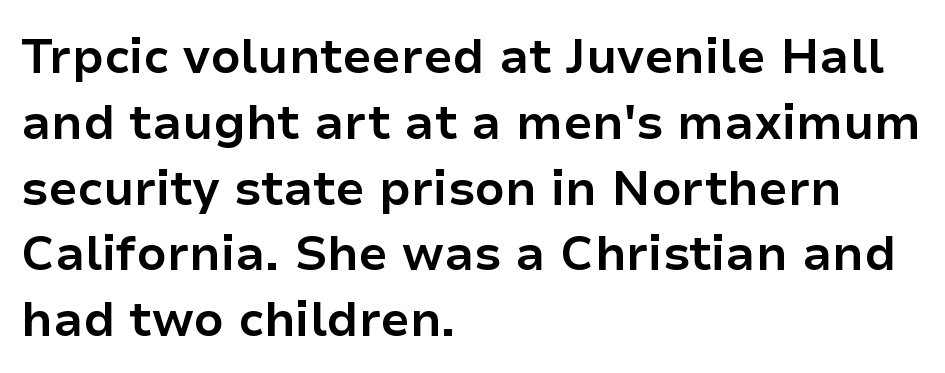
{"serif": "no", "italic": "no", "bold": "yes", "weight": "bold", "width": "normal", "stroke_contrast": "low", "x_height": "medium", "monospaced": "no", "underline": "no", "align": "left", "line_spacing": "normal", "line_spacing_ratio": 1.37, "letter_spacing": "normal", "letter_spacing_em": 0.0, "glyph_px": 48}
